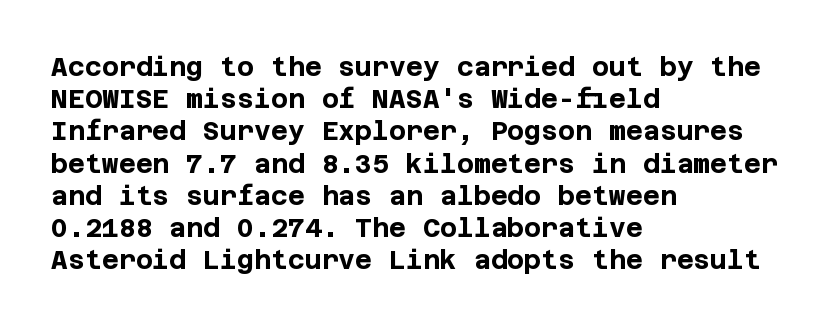
Q: Is the text bold? A: Yes.
Q: Is the text italic (slanted)? A: No, it is upright.
Q: Is the text underlined? A: No.
Q: How is the paragraph aligned? A: Left-aligned.
Q: Is the spacing between letters normal or unusually wide? A: Normal.
